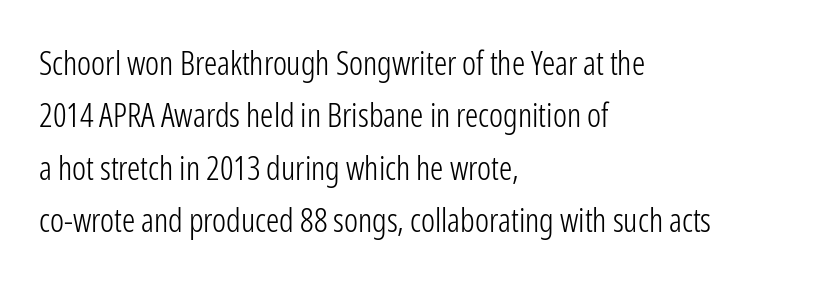
The image shows 33 px light, condensed sans-serif type, upright; set left-aligned, normal line spacing (1.59x), normal letter spacing, not underlined; low stroke contrast and a medium x-height.
